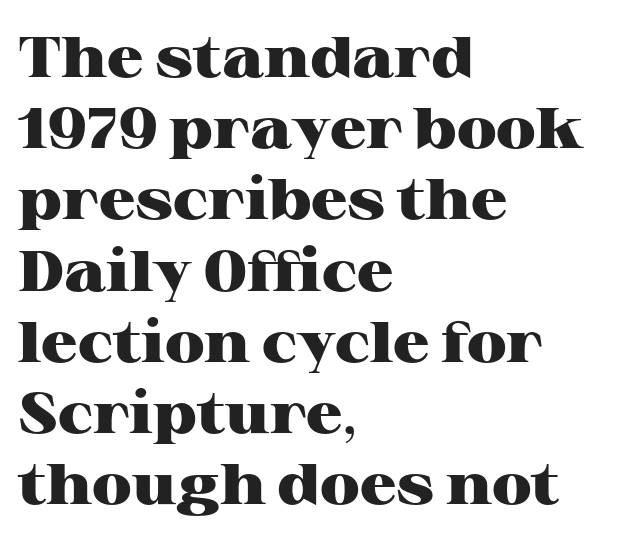
Has an underline been added? It has not. Think of a printed novel: that variable character pitch is what you see here. Check where the strokes stop: tiny serifs finish them off. This block has exactly the height ordinary leading produces. Its strokes are broad and dark, the hallmark of bold type. This is roman type, the default non-slanted kind.
